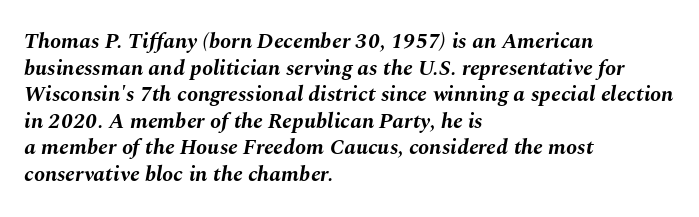
Q: Is the text bold? A: Yes.
Q: Is the text italic (slanted)? A: Yes, it leans right by about 10 degrees.
Q: Is the text underlined? A: No.
Q: How is the paragraph aligned? A: Left-aligned.
Q: Is the spacing between letters normal or unusually wide? A: Normal.
